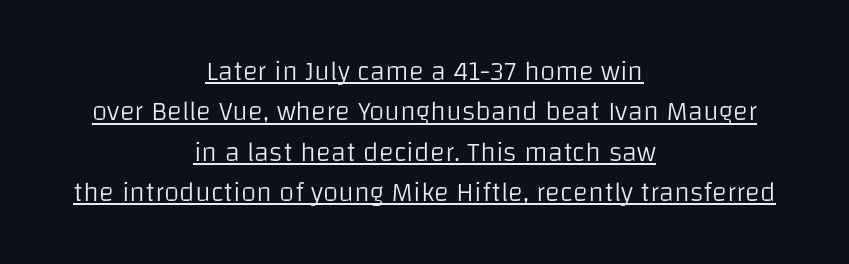
The image shows 28 px light sans-serif type, upright; set centered, normal line spacing (1.44x), normal letter spacing, underlined; low stroke contrast and a large x-height.
